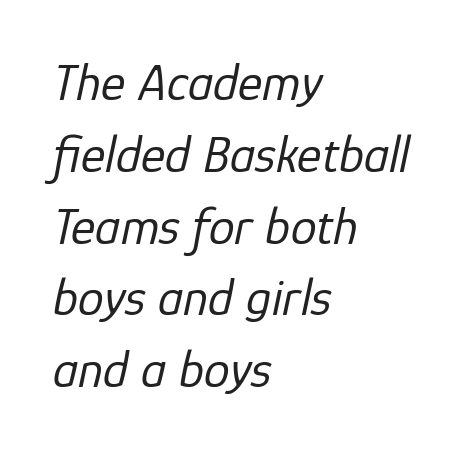
{"italic": "yes", "lean": "right", "slant_degrees": 12, "bold": "no", "weight": "regular", "width": "normal", "stroke_contrast": "low", "x_height": "medium", "monospaced": "no", "underline": "no", "align": "left", "line_spacing": "normal", "line_spacing_ratio": 1.38, "letter_spacing": "normal", "letter_spacing_em": 0.0, "glyph_px": 52}
